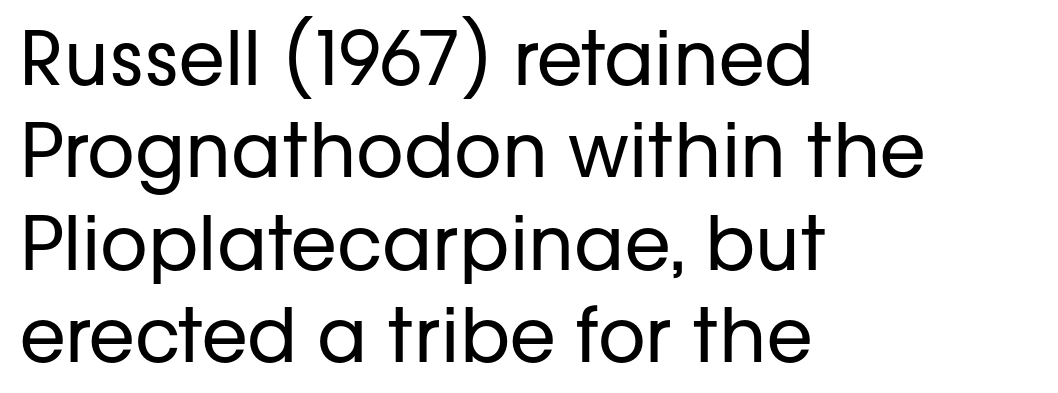
Q: Is the text bold? A: No.
Q: Is the text italic (slanted)? A: No, it is upright.
Q: Is the typeface a serif or a sans-serif typeface? A: Sans-serif.
Q: Is the text underlined? A: No.
Q: How is the paragraph aligned? A: Left-aligned.
Q: Is the spacing between letters normal or unusually wide? A: Normal.
Q: Is the spacing between lines tight, normal or loose? A: Normal.
Q: Width (condensed, normal, or wide)? A: Normal.
Q: Stroke contrast? A: Low.
Q: x-height? A: Medium.
Q: Monospaced? A: No.
